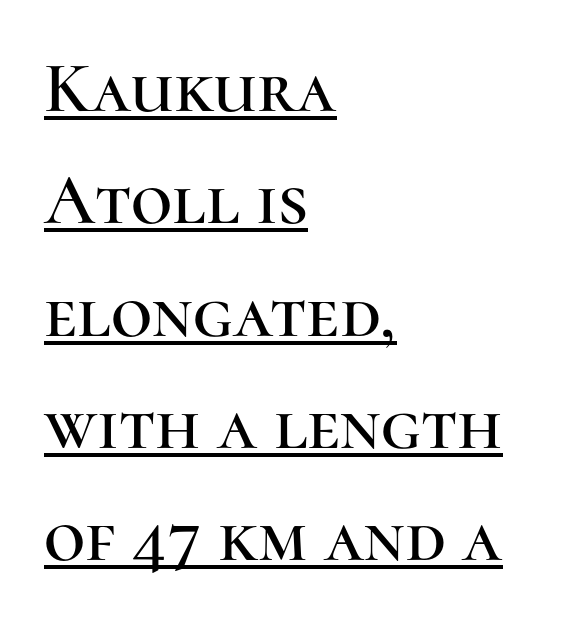
{"serif": "yes", "italic": "no", "width": "normal", "stroke_contrast": "high", "x_height": "medium", "monospaced": "no", "underline": "yes", "align": "left", "line_spacing": "normal", "line_spacing_ratio": 1.56, "letter_spacing": "normal", "letter_spacing_em": 0.0, "glyph_px": 72}
